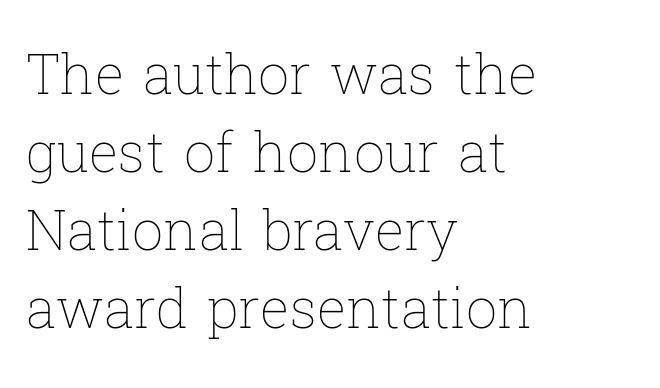
The image shows 55 px thin type, upright; set left-aligned, normal line spacing (1.42x), normal letter spacing, not underlined; low stroke contrast and a medium x-height.
